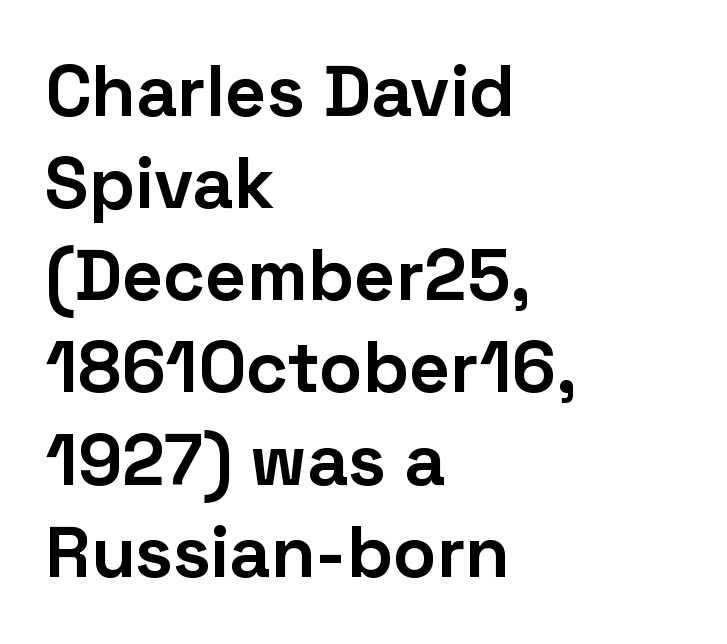
The image shows 72 px bold sans-serif type, upright; set left-aligned, normal line spacing (1.28x), normal letter spacing, not underlined; low stroke contrast and a medium x-height.
